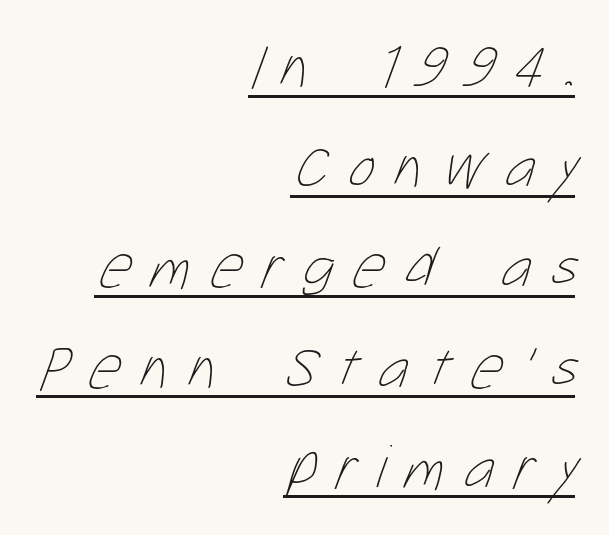
The image shows 63 px thin, condensed type; set right-aligned, normal line spacing (1.59x), unusually wide letter spacing (+0.31 em), underlined; low stroke contrast and a medium x-height.
